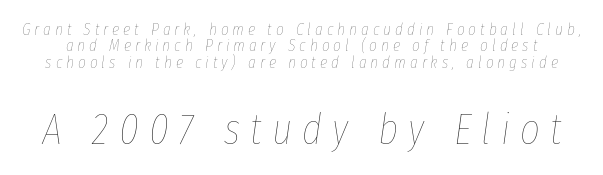
{"italic": "yes", "lean": "right", "slant_degrees": 8, "bold": "no", "weight": "thin", "width": "condensed", "stroke_contrast": "low", "x_height": "medium", "monospaced": "no", "underline": "no", "line_spacing": "tight", "line_spacing_ratio": 0.97, "letter_spacing": "wide", "letter_spacing_em": 0.23, "larger_block": "second", "size_ratio": 2.53, "glyph_px": 43}
